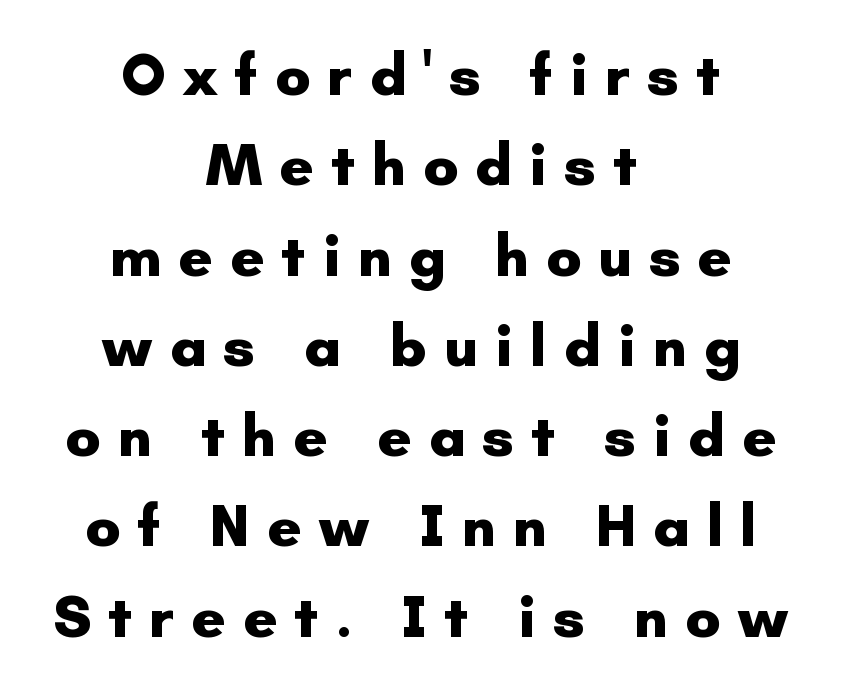
{"serif": "no", "italic": "no", "bold": "yes", "weight": "heavy", "width": "normal", "stroke_contrast": "low", "x_height": "small", "monospaced": "no", "underline": "no", "align": "center", "line_spacing": "normal", "line_spacing_ratio": 1.53, "letter_spacing": "wide", "letter_spacing_em": 0.28, "glyph_px": 59}
